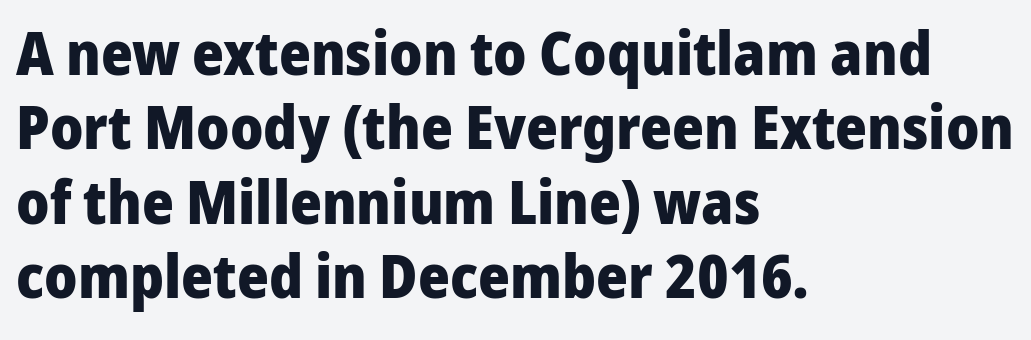
Q: Is the text bold? A: Yes.
Q: Is the text italic (slanted)? A: No, it is upright.
Q: Is the typeface a serif or a sans-serif typeface? A: Sans-serif.
Q: Is the text underlined? A: No.
Q: How is the paragraph aligned? A: Left-aligned.
Q: Is the spacing between letters normal or unusually wide? A: Normal.
Q: Width (condensed, normal, or wide)? A: Normal.
Q: Stroke contrast? A: Low.
Q: x-height? A: Medium.
Q: Monospaced? A: No.
